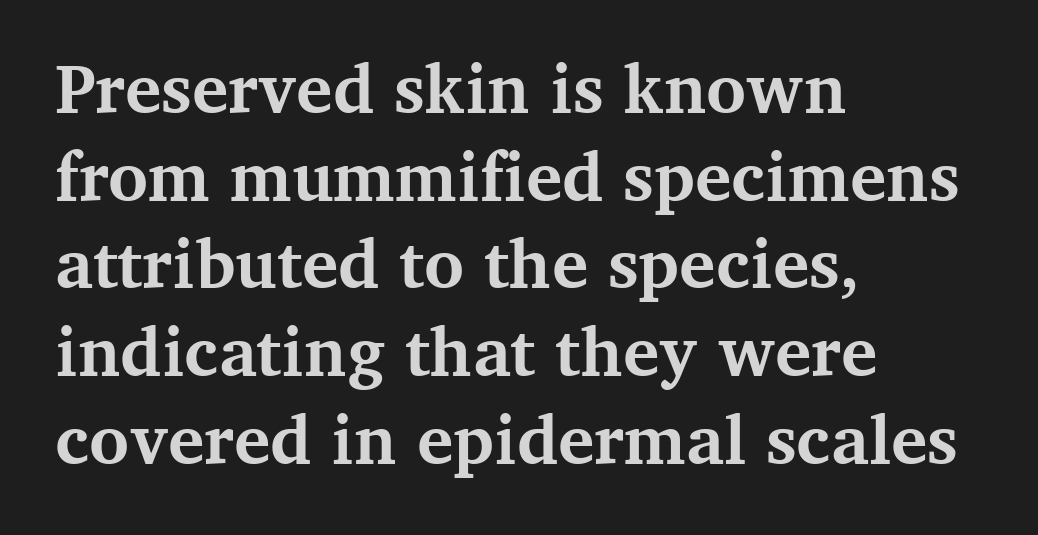
{"serif": "yes", "italic": "no", "bold": "yes", "weight": "bold", "width": "normal", "stroke_contrast": "medium", "x_height": "medium", "monospaced": "no", "underline": "no", "align": "left", "line_spacing": "normal", "line_spacing_ratio": 1.29, "letter_spacing": "normal", "letter_spacing_em": 0.0, "glyph_px": 68}
